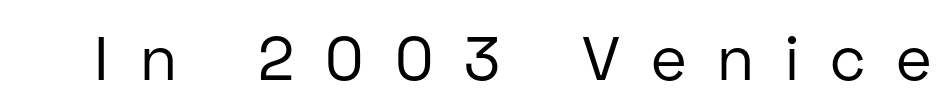
Q: Is the text bold? A: No.
Q: Is the text italic (slanted)? A: No, it is upright.
Q: Is the typeface a serif or a sans-serif typeface? A: Sans-serif.
Q: Is the text underlined? A: No.
Q: Is the spacing between letters normal or unusually wide? A: Unusually wide.
Q: Width (condensed, normal, or wide)? A: Normal.
Q: Stroke contrast? A: Low.
Q: x-height? A: Medium.
Q: Monospaced? A: No.
